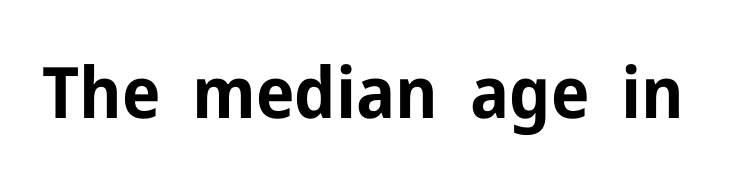
Q: Is the text bold? A: Yes.
Q: Is the text italic (slanted)? A: No, it is upright.
Q: Is the typeface a serif or a sans-serif typeface? A: Sans-serif.
Q: Is the text underlined? A: No.
Q: Is the spacing between letters normal or unusually wide? A: Normal.
Q: Width (condensed, normal, or wide)? A: Normal.
Q: Stroke contrast? A: Low.
Q: x-height? A: Medium.
Q: Monospaced? A: No.
